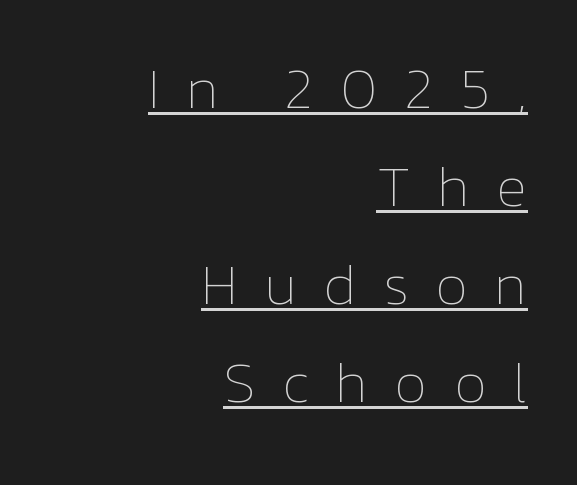
The image shows 58 px thin type, upright; set right-aligned, normal line spacing (1.69x), unusually wide letter spacing (+0.45 em), underlined; low stroke contrast and a medium x-height.
